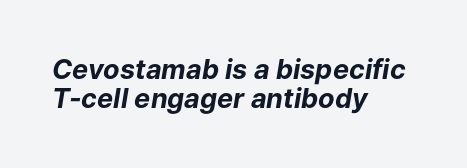
The passage shown stacks its lines with hardly any gap. Clear beneath every line of the passage. Notice how thick the strokes are: this is what a full bold looks like. Is the type slanted? Yes — the strokes lean at a clear angle. Is the block centered? No — it sits flush against the left margin.
